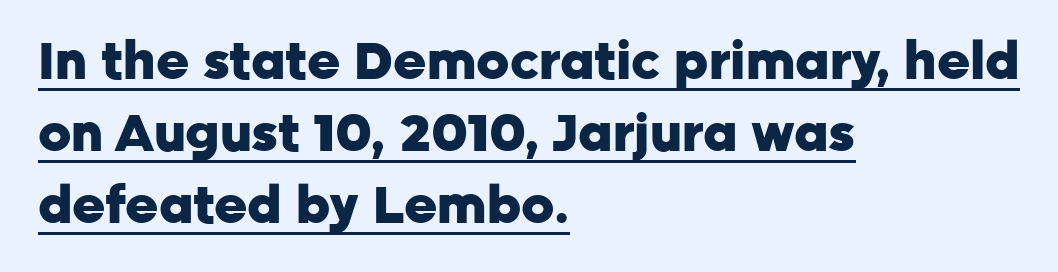
Q: Is the text bold? A: Yes.
Q: Is the text italic (slanted)? A: No, it is upright.
Q: Is the typeface a serif or a sans-serif typeface? A: Sans-serif.
Q: Is the text underlined? A: Yes.
Q: How is the paragraph aligned? A: Left-aligned.
Q: Is the spacing between letters normal or unusually wide? A: Normal.
Q: Is the spacing between lines tight, normal or loose? A: Normal.
Q: Width (condensed, normal, or wide)? A: Normal.
Q: Stroke contrast? A: Low.
Q: x-height? A: Medium.
Q: Monospaced? A: No.
